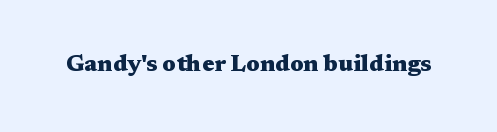
{"italic": "no", "bold": "yes", "underline": "no", "letter_spacing": "normal", "letter_spacing_em": 0.0, "glyph_px": 23}
